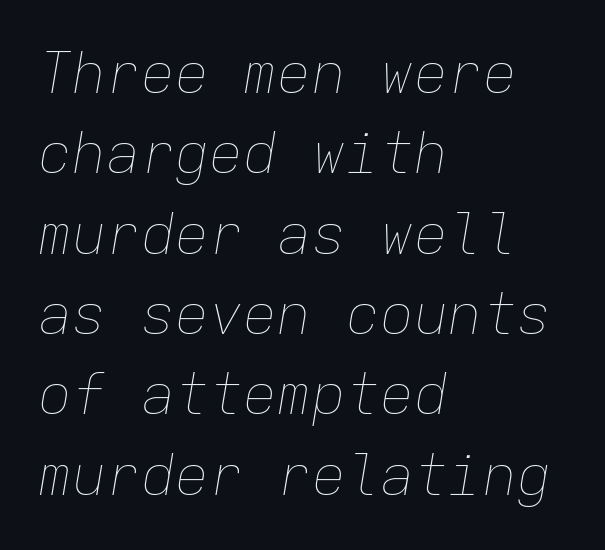
{"italic": "yes", "lean": "right", "slant_degrees": 9, "bold": "no", "weight": "thin", "width": "normal", "stroke_contrast": "low", "x_height": "medium", "monospaced": "yes", "underline": "no", "align": "left", "line_spacing": "normal", "line_spacing_ratio": 1.41, "letter_spacing": "normal", "letter_spacing_em": 0.0, "glyph_px": 57}
